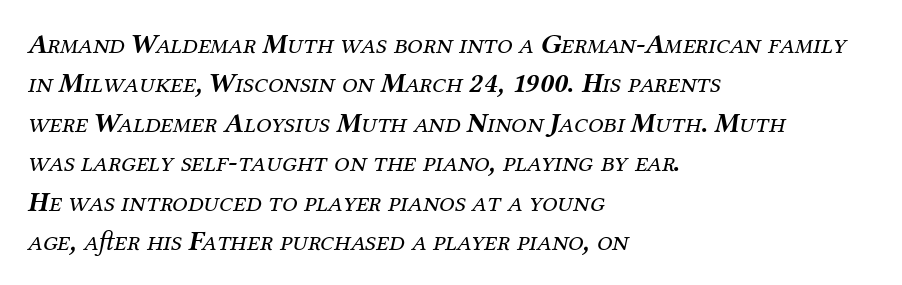
You could call the tracking neutral — neither tight nor loose. If you drew a ruler down the left edge, every line would touch it. Quick note: interline space is typical. Stems here are at most as thick as an everyday book face. The glyphs look as if they've been sheared to an angle. The zone under the glyphs is completely vacant.
